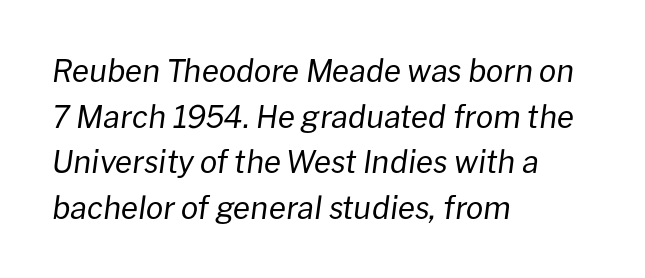
Only glyphs here, with clear space below each row. Visually the block forms a straight wall on the left and a jagged coastline on the right. If you drew a line through each stem, it would be angled. Each letter keeps its own natural width here, so spacing adapts to shape.
